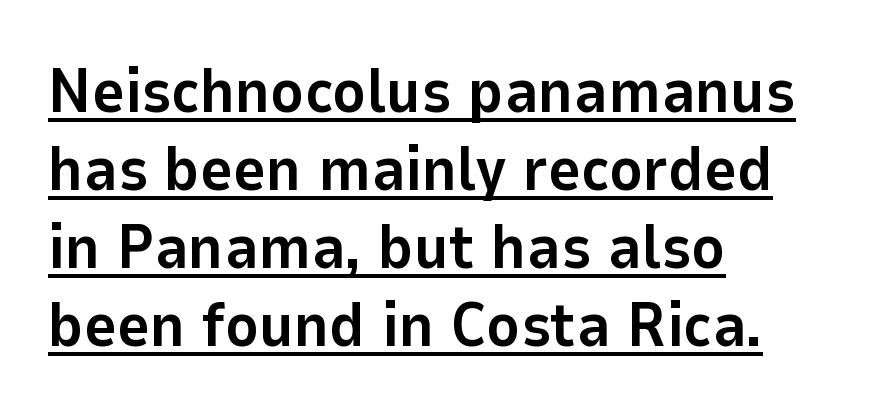
The image shows 63 px bold sans-serif type, upright; set left-aligned, line spacing 1.24x, normal letter spacing, underlined; low stroke contrast and a medium x-height.
